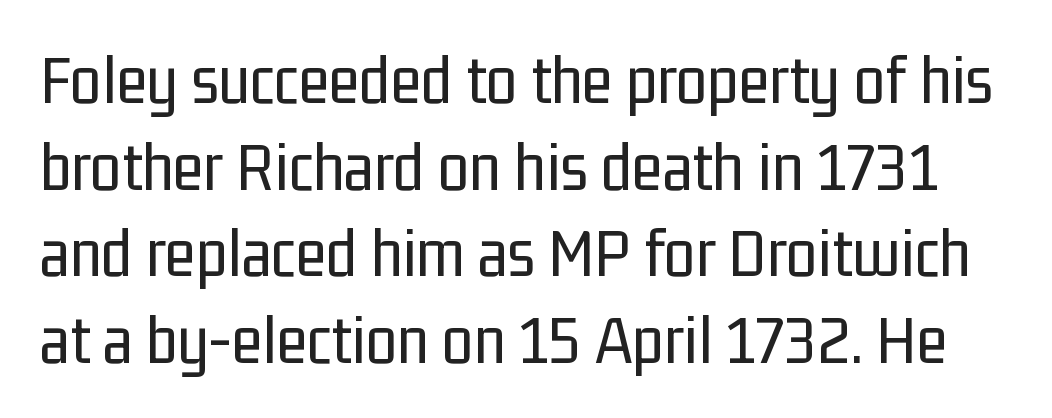
{"serif": "no", "italic": "no", "bold": "no", "weight": "regular", "width": "condensed", "stroke_contrast": "low", "x_height": "medium", "monospaced": "no", "underline": "no", "line_spacing_ratio": 1.22, "letter_spacing": "normal", "letter_spacing_em": 0.0, "glyph_px": 71}
